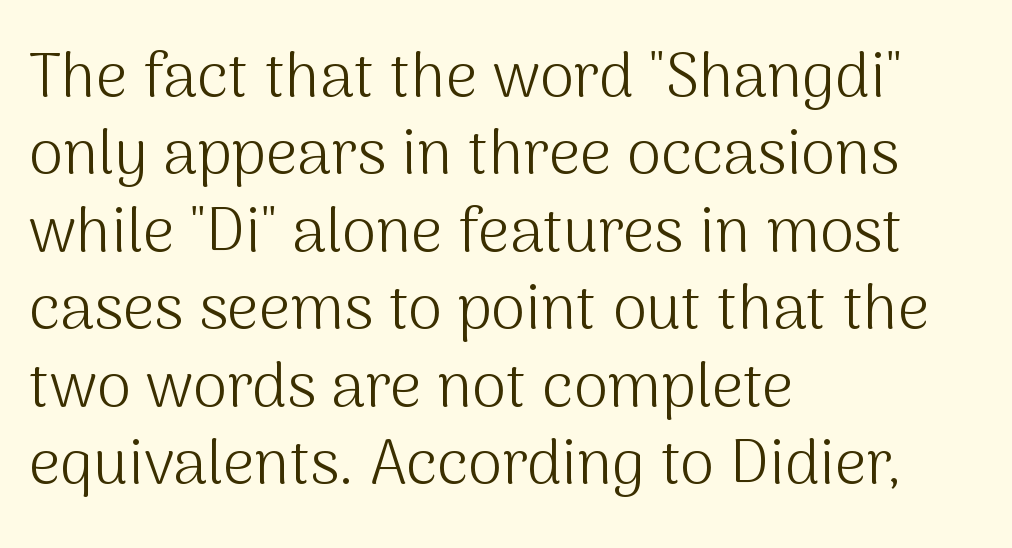
No word sits above an underline. The line-height multiplier appears to be the usual default. Think of a printed novel: that variable character pitch is what you see here. The typeface chosen for these lines omits serifs.
